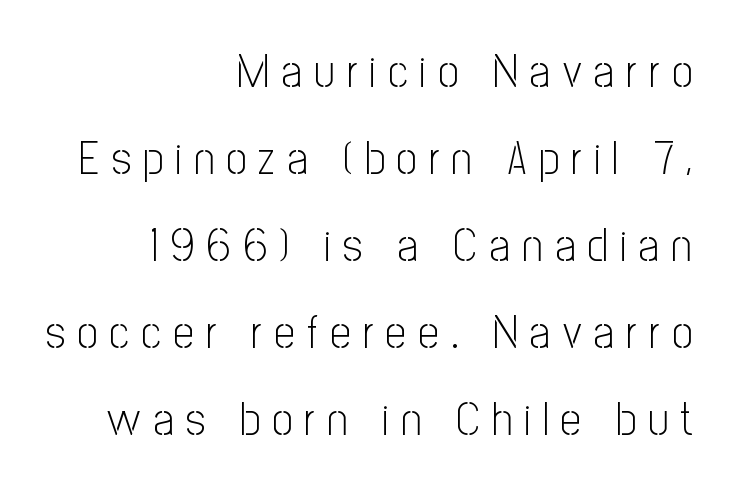
Q: Is the text bold? A: No.
Q: Is the text italic (slanted)? A: No, it is upright.
Q: Is the typeface a serif or a sans-serif typeface? A: Sans-serif.
Q: Is the text underlined? A: No.
Q: How is the paragraph aligned? A: Right-aligned.
Q: Is the spacing between letters normal or unusually wide? A: Unusually wide.
Q: Width (condensed, normal, or wide)? A: Condensed.
Q: Stroke contrast? A: Low.
Q: x-height? A: Medium.
Q: Monospaced? A: No.
